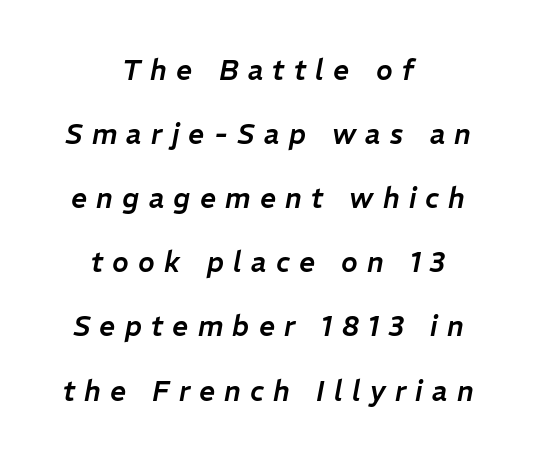
Q: Is the text italic (slanted)? A: Yes, it leans right by about 11 degrees.
Q: Is the text underlined? A: No.
Q: How is the paragraph aligned? A: Centered.
Q: Is the spacing between letters normal or unusually wide? A: Unusually wide.
Q: Is the spacing between lines tight, normal or loose? A: Loose.
Q: Width (condensed, normal, or wide)? A: Normal.
Q: Stroke contrast? A: Low.
Q: x-height? A: Medium.
Q: Monospaced? A: No.
